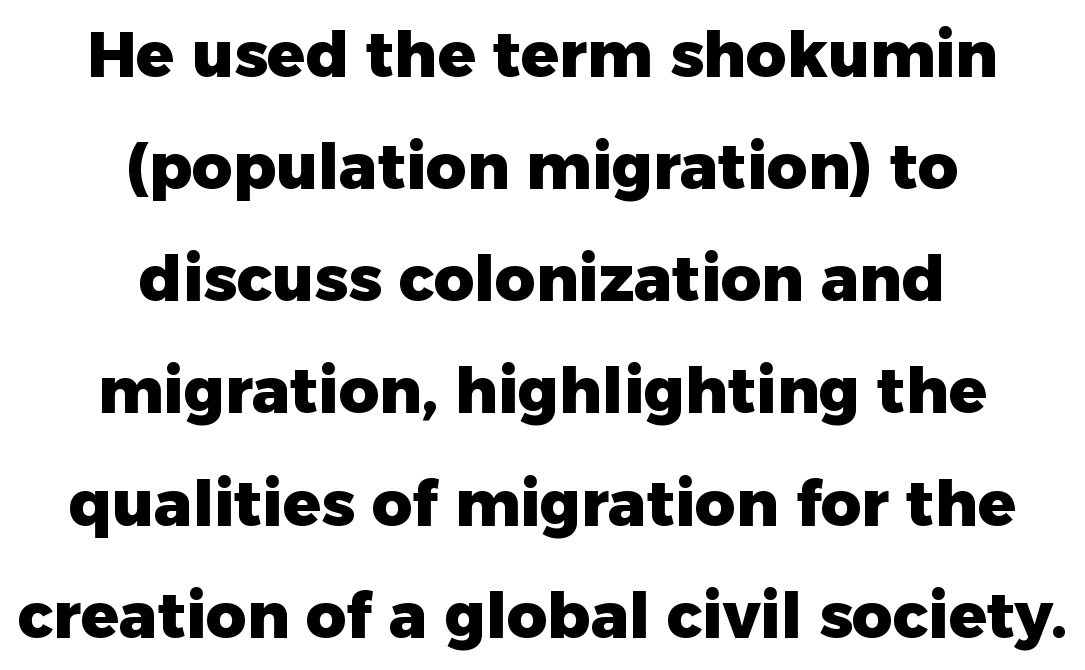
{"serif": "no", "italic": "no", "bold": "yes", "weight": "heavy", "width": "normal", "stroke_contrast": "low", "x_height": "medium", "monospaced": "no", "underline": "no", "align": "center", "line_spacing_ratio": 1.78, "letter_spacing": "normal", "letter_spacing_em": 0.0, "glyph_px": 63}
